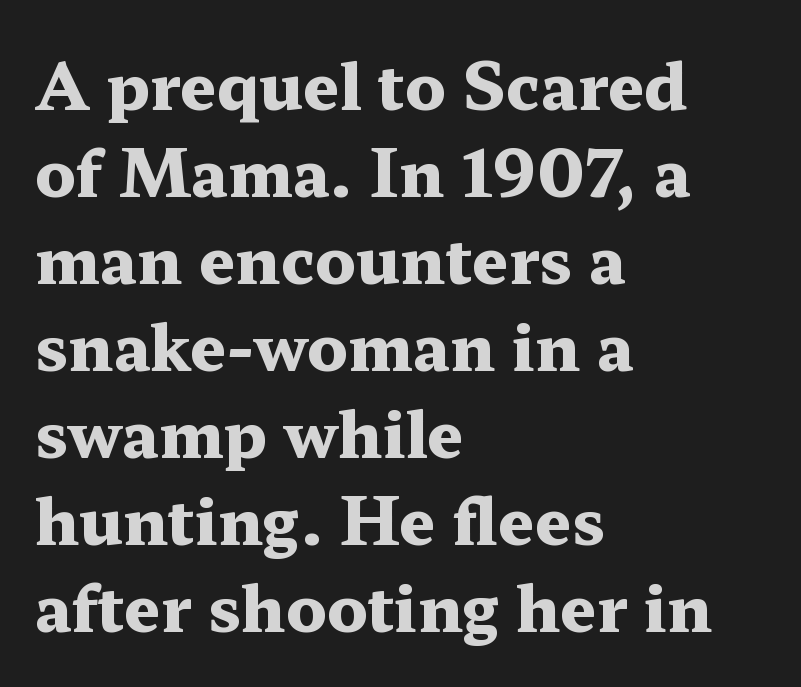
The image shows 64 px heavy, wide serif type, upright; set left-aligned, normal line spacing (1.36x), normal letter spacing, not underlined; medium stroke contrast and a medium x-height.
